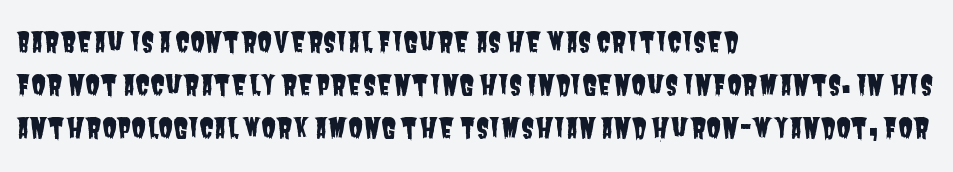
Letters rest on an invisible, unmarked baseline. Leading matches the norm, producing a regular column. Compared with typical body copy, the letter spacing here is the same. All the whitespace from short lines collects on the right.
